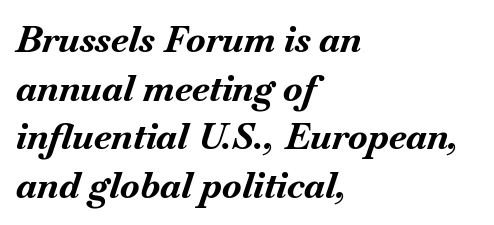
The passage shown stacks its lines at a standard gap. The paragraph shown leans on its left margin. If you drew a line through each stem, it would be angled. Do the characters align in a grid? No, the font is proportional. Look at the stroke-to-counter ratio: heavy, a bold. The gap between lines stays unmarked.
